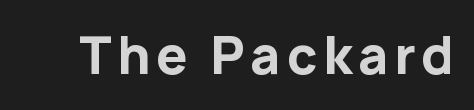
{"serif": "no", "italic": "no", "bold": "yes", "weight": "bold", "width": "normal", "stroke_contrast": "low", "x_height": "medium", "monospaced": "no", "underline": "no", "glyph_px": 50}
